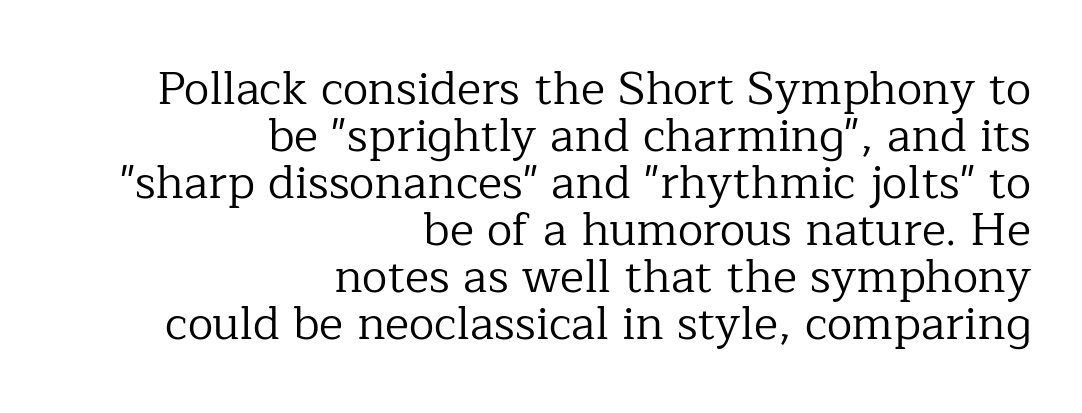
{"serif": "yes", "italic": "no", "bold": "no", "weight": "regular", "width": "normal", "stroke_contrast": "low", "x_height": "medium", "monospaced": "no", "underline": "no", "align": "right", "line_spacing": "tight", "line_spacing_ratio": 1.02, "letter_spacing": "normal", "letter_spacing_em": 0.0, "glyph_px": 46}
